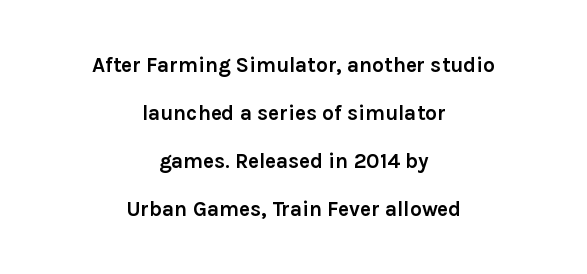
Characters follow at the spacing the type designer built in. The letters are bold, with thick, heavy strokes. Each row of text sits above clean, open space. Neither beginnings nor endings align; midpoints do.
